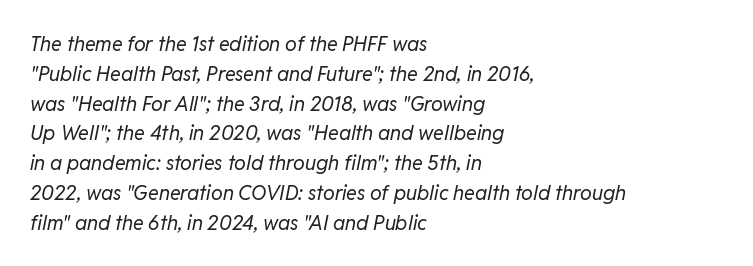
Q: Is the text bold? A: No.
Q: Is the text italic (slanted)? A: Yes, it leans right by about 11 degrees.
Q: Is the text underlined? A: No.
Q: How is the paragraph aligned? A: Left-aligned.
Q: Is the spacing between letters normal or unusually wide? A: Normal.
Q: Is the spacing between lines tight, normal or loose? A: Normal.
